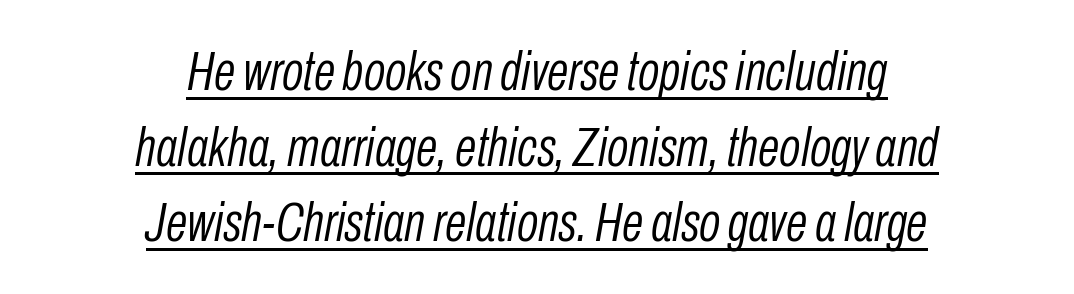
Q: Is the text bold? A: No.
Q: Is the text italic (slanted)? A: Yes, it leans right by about 10 degrees.
Q: Is the text underlined? A: Yes.
Q: How is the paragraph aligned? A: Centered.
Q: Is the spacing between letters normal or unusually wide? A: Normal.
Q: Is the spacing between lines tight, normal or loose? A: Normal.
Q: Width (condensed, normal, or wide)? A: Condensed.
Q: Stroke contrast? A: Low.
Q: x-height? A: Medium.
Q: Monospaced? A: No.
